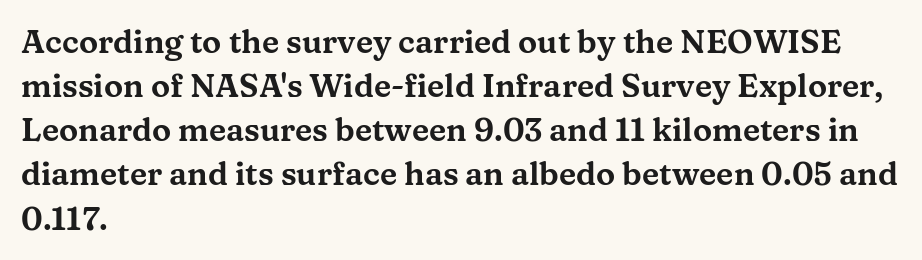
The image shows 32 px wide serif type, upright; set left-aligned, normal line spacing (1.38x), normal letter spacing, not underlined; medium stroke contrast and a medium x-height.
